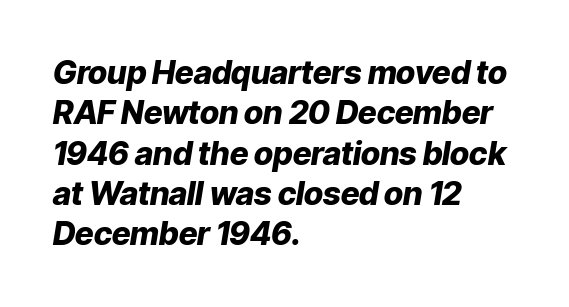
{"italic": "yes", "lean": "right", "slant_degrees": 9, "bold": "yes", "weight": "heavy", "width": "normal", "stroke_contrast": "low", "x_height": "medium", "monospaced": "no", "underline": "no", "align": "left", "line_spacing": "normal", "line_spacing_ratio": 1.26, "letter_spacing": "normal", "letter_spacing_em": 0.0, "glyph_px": 32}
